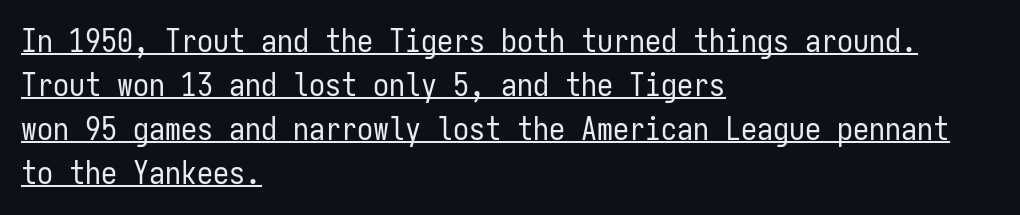
Q: Is the text bold? A: No.
Q: Is the text italic (slanted)? A: No, it is upright.
Q: Is the typeface a serif or a sans-serif typeface? A: Sans-serif.
Q: Is the text underlined? A: Yes.
Q: How is the paragraph aligned? A: Left-aligned.
Q: Is the spacing between letters normal or unusually wide? A: Normal.
Q: Is the spacing between lines tight, normal or loose? A: Normal.
Q: Width (condensed, normal, or wide)? A: Condensed.
Q: Stroke contrast? A: Low.
Q: x-height? A: Medium.
Q: Monospaced? A: Yes.
